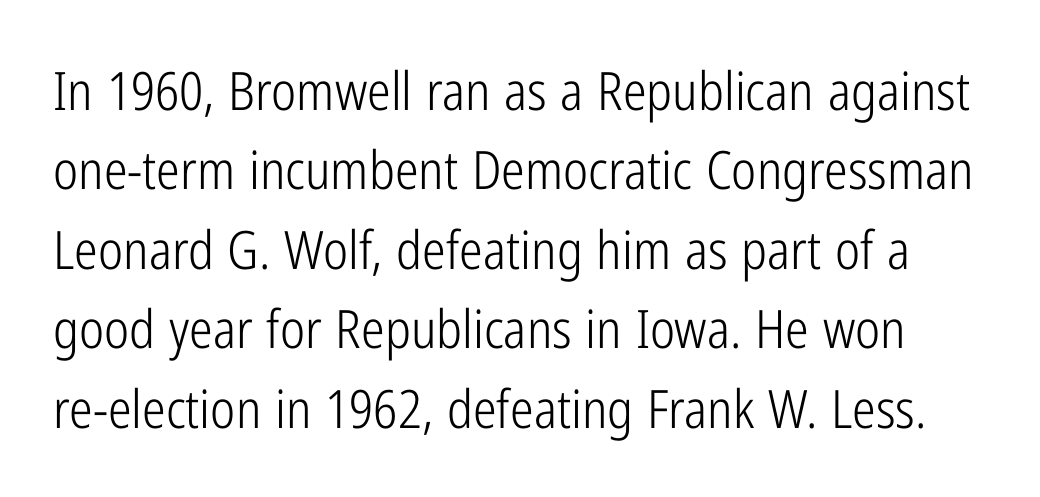
The weight tops out at a normal text grade. Spacing verdict: proportional, widths tailored to each character. Note: no serifs on the glyphs. Every character sits straight up, as roman type does. Compared with typical paragraphs, the rows here are spaced about the same.
